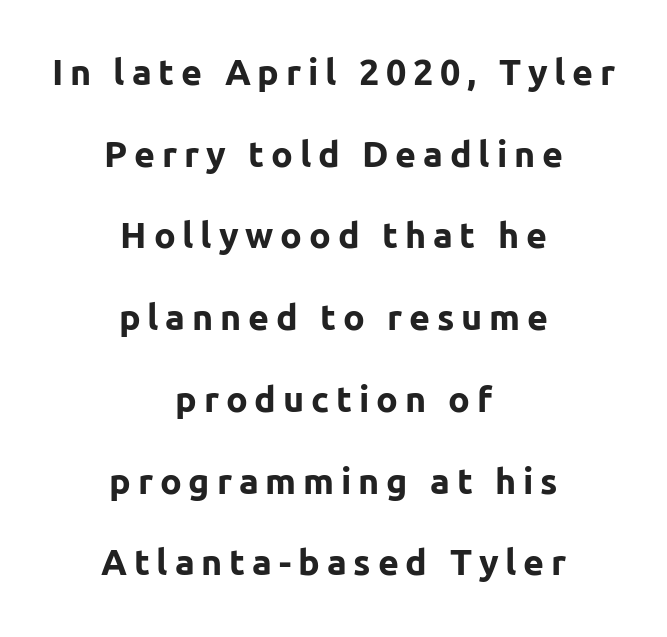
Weight check: bold — yes, fully. Proportional: the letters do not fall into vertical columns. The text was rendered using a sans face with plain stroke endings. One-word summary of the alignment: center.
